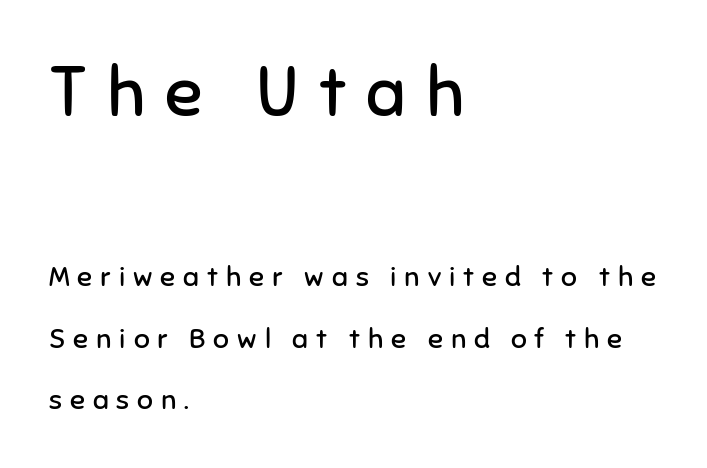
Each letter keeps its own natural width here, so spacing adapts to shape. Unlike a traditional serif, this face leaves its strokes unadorned. Students, observe: this is what heavily led, spacious text looks like. These lines have a slow, spaced-out rhythm from letter to letter. Is the stroke heavy? The answer is a plain regular-or-lighter.
